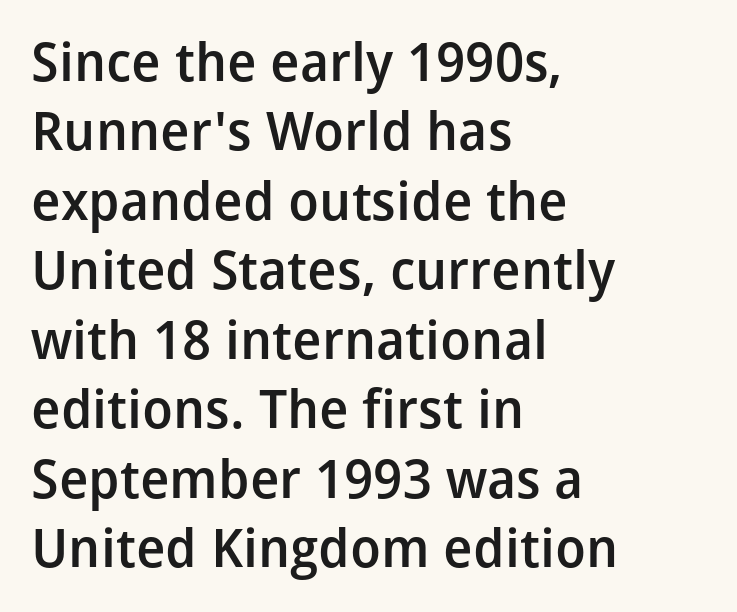
The typesetter chose a ragged-right arrangement here. Look at the bottom of the vertical strokes: they stop flat, with no serifs. Line spacing here is normal. Every letter is mildly thick-stroked: semibold rather than bold. Think of a printed novel: that variable character pitch is what you see here. The letters sit at their default tracking, neither squeezed nor spread.
